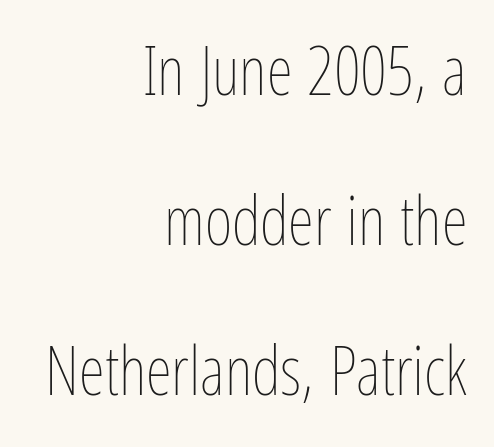
Q: Is the text bold? A: No.
Q: Is the text italic (slanted)? A: No, it is upright.
Q: Is the text underlined? A: No.
Q: How is the paragraph aligned? A: Right-aligned.
Q: Is the spacing between letters normal or unusually wide? A: Normal.
Q: Is the spacing between lines tight, normal or loose? A: Loose.
Q: Width (condensed, normal, or wide)? A: Condensed.
Q: Stroke contrast? A: Low.
Q: x-height? A: Medium.
Q: Monospaced? A: No.
